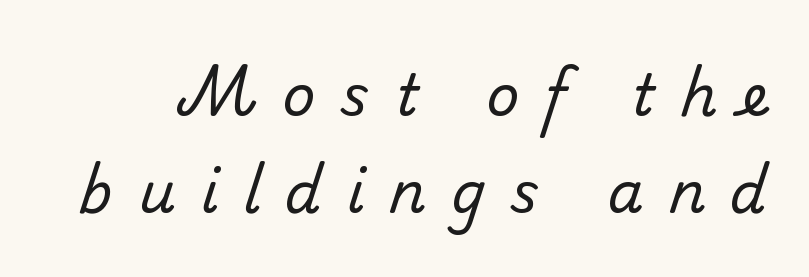
The strip under each line holds only bare page. The passage shown is typed in a proportional face where columns would drift. Short note: letters widely spaced. What kind of face is this? One without serifs — a sans. No letter is thick-stroked: the sample isn't bold.
